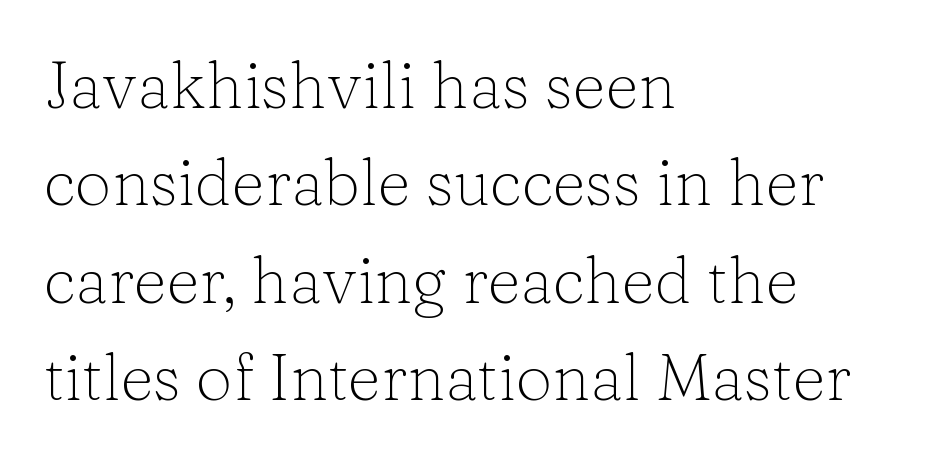
Is this a fixed-width face? No — the glyphs have proportional, varying widths. The cut favours lightness, reaching ordinary text weight at its darkest. The ragged edge is on the right, which tells us the setting is flush left. I'd call this a serif setting — the letters wear small feet. Vertical strokes here are truly vertical. The zone under the glyphs is completely vacant.
